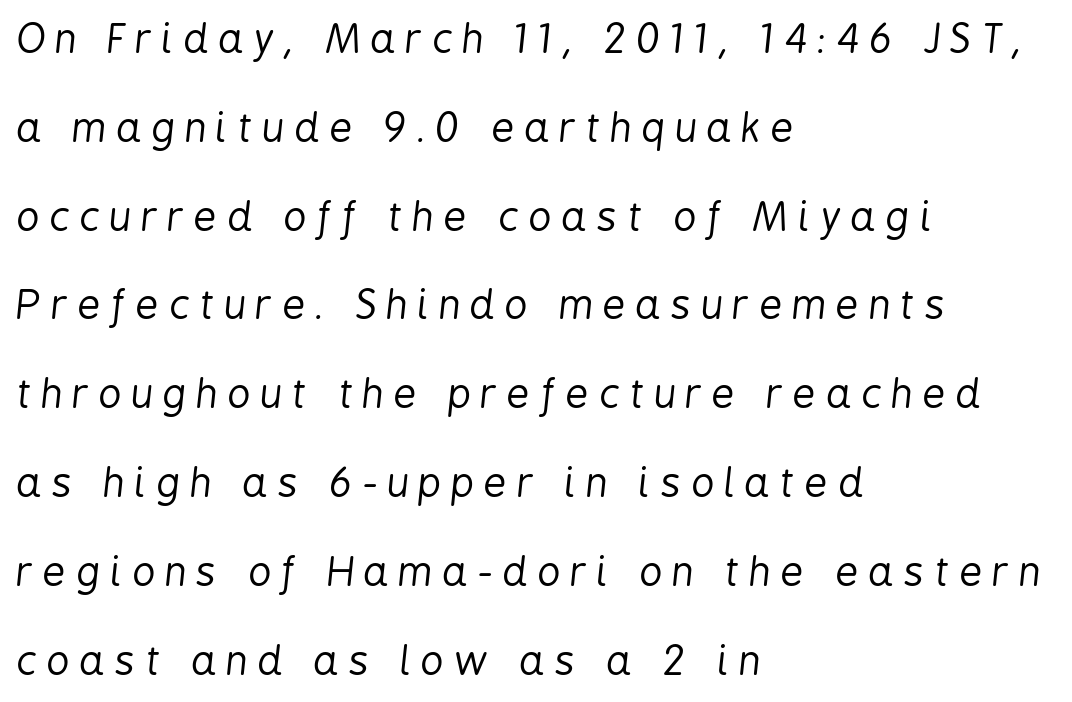
The image shows 40 px regular-weight, condensed type, italic (leaning right); set left-aligned, loose line spacing (2.22x), unusually wide letter spacing (+0.25 em), not underlined; low stroke contrast and a medium x-height.
